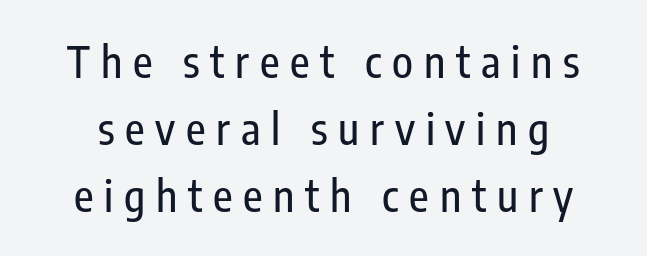
The image shows 43 px condensed sans-serif type, upright; set normal line spacing (1.56x), unusually wide letter spacing (+0.25 em), not underlined; low stroke contrast and a medium x-height.
